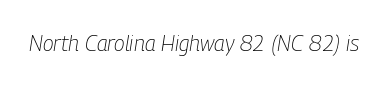
{"italic": "yes", "lean": "right", "slant_degrees": 9, "bold": "no", "underline": "no", "letter_spacing": "normal", "letter_spacing_em": 0.0, "glyph_px": 22}
